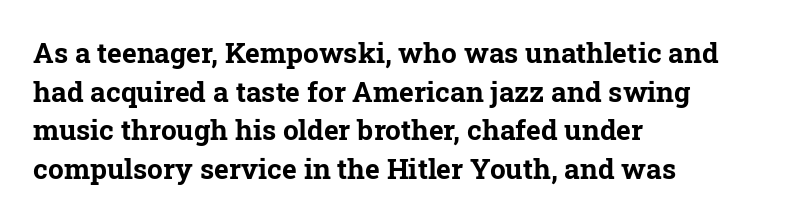
{"serif": "yes", "italic": "no", "bold": "yes", "weight": "bold", "width": "normal", "stroke_contrast": "low", "x_height": "medium", "monospaced": "no", "underline": "no", "align": "left", "line_spacing": "normal", "line_spacing_ratio": 1.38, "letter_spacing": "normal", "letter_spacing_em": 0.0, "glyph_px": 28}
